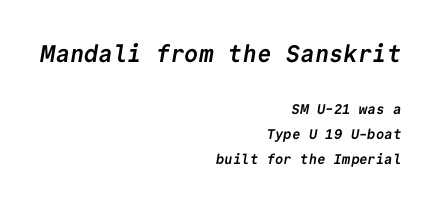
{"bold": "yes", "underline": "no", "align": "right", "line_spacing_ratio": 1.76, "letter_spacing": "normal", "letter_spacing_em": 0.0, "larger_block": "first", "size_ratio": 1.71, "glyph_px": 24}
